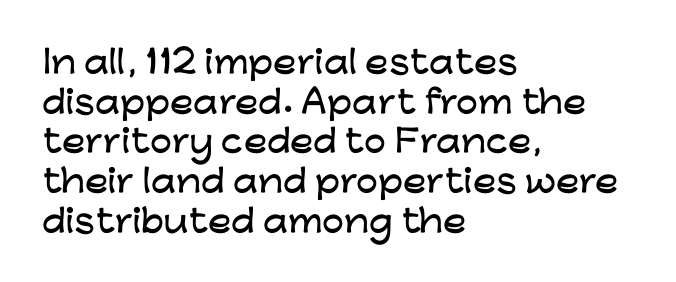
The image shows 31 px wide sans-serif type, upright; set left-aligned, normal line spacing (1.28x), normal letter spacing, not underlined; low stroke contrast and a medium x-height.
